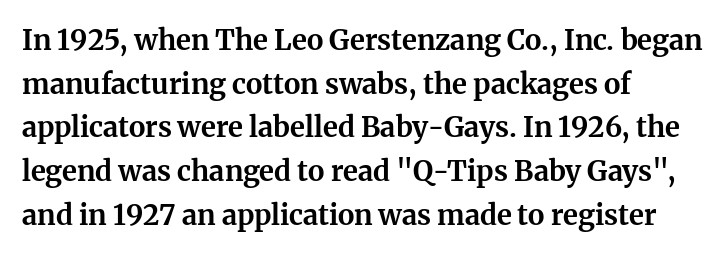
Q: Is the text bold? A: Yes.
Q: Is the text italic (slanted)? A: No, it is upright.
Q: Is the typeface a serif or a sans-serif typeface? A: Serif.
Q: Is the text underlined? A: No.
Q: How is the paragraph aligned? A: Left-aligned.
Q: Is the spacing between letters normal or unusually wide? A: Normal.
Q: Is the spacing between lines tight, normal or loose? A: Normal.
Q: Width (condensed, normal, or wide)? A: Normal.
Q: Stroke contrast? A: Medium.
Q: x-height? A: Medium.
Q: Monospaced? A: No.
